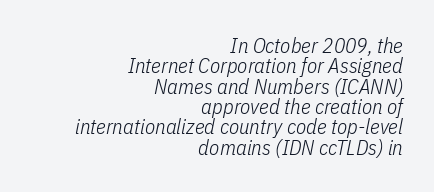
{"italic": "yes", "lean": "right", "slant_degrees": 11, "bold": "no", "underline": "no", "align": "right", "line_spacing": "tight", "line_spacing_ratio": 0.97, "letter_spacing": "normal", "letter_spacing_em": 0.0, "glyph_px": 21}
